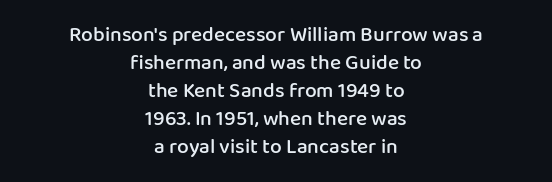
{"italic": "no", "bold": "semi", "underline": "no", "align": "center", "line_spacing": "normal", "line_spacing_ratio": 1.33, "letter_spacing": "normal", "letter_spacing_em": 0.0, "glyph_px": 21}
